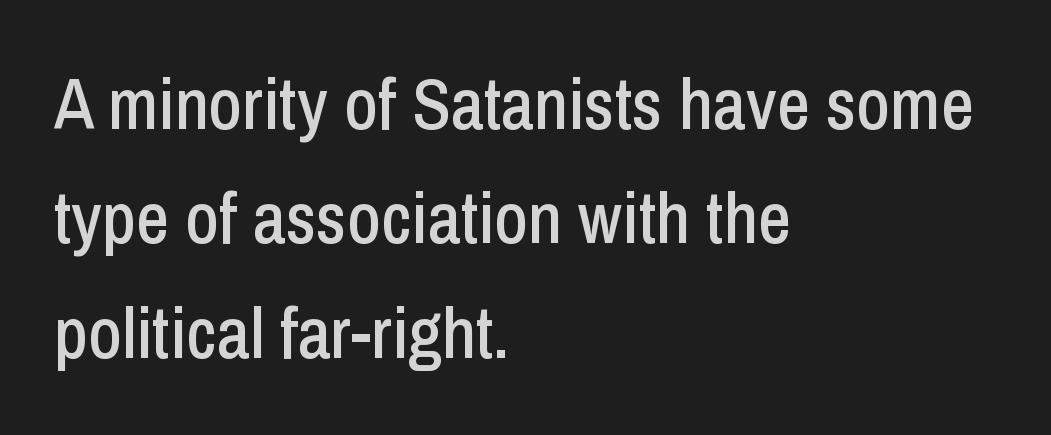
The image shows 72 px condensed sans-serif type, upright; set left-aligned, normal line spacing (1.59x), normal letter spacing, not underlined; low stroke contrast and a medium x-height.
